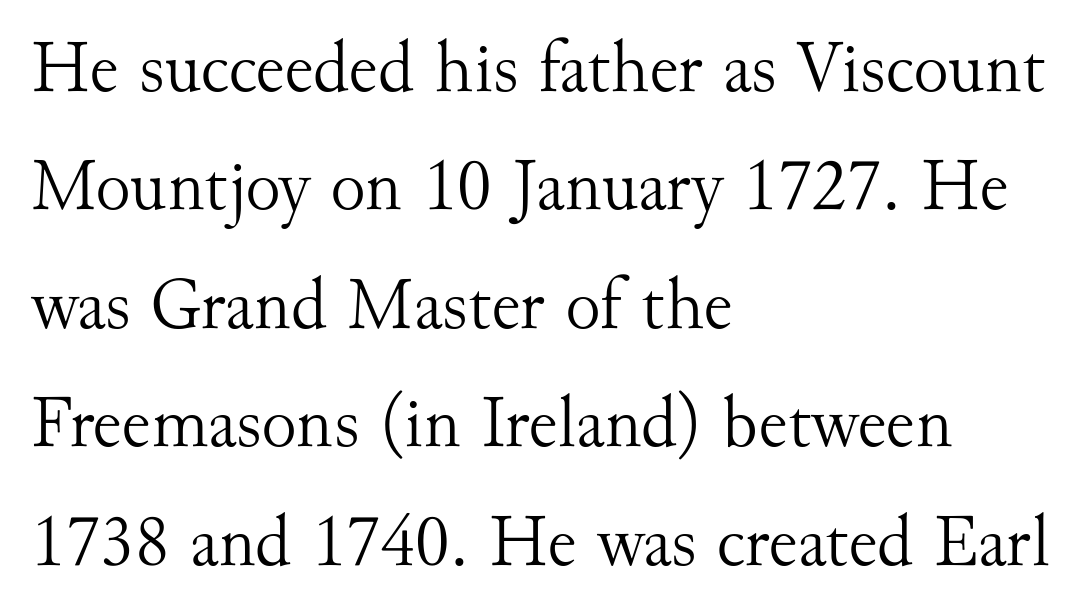
The image shows 74 px light serif type, upright; set left-aligned, normal line spacing (1.6x), normal letter spacing, not underlined; medium stroke contrast and a small x-height.
